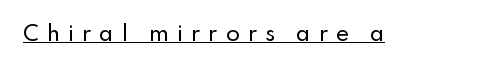
Is there any slant? The stems are plumb. Caption: expanded tracking, letters set apart. Underlined type.
